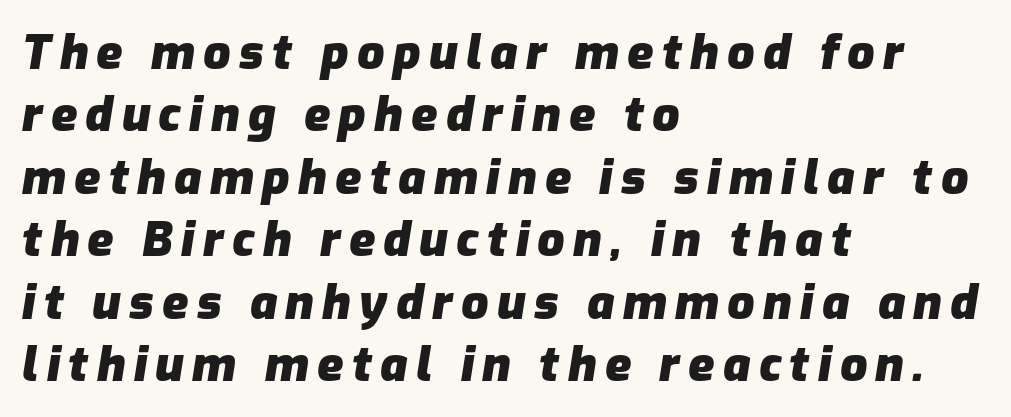
Rows of type keep a routine distance in the vertical direction. The space beneath each line is pristine and unruled. The passage shown is typed in a proportional face where columns would drift. Reading down the block, your eye returns to a fixed left position each line. The passage shown is emphatically bold. Does the lettering tilt? It does — this is italic.
